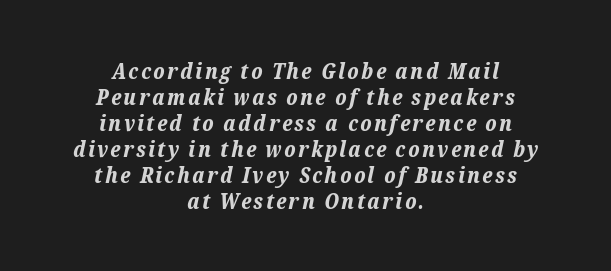
The image shows 22 px bold type, italic (leaning right); set centered, line spacing 1.18x, not underlined.
